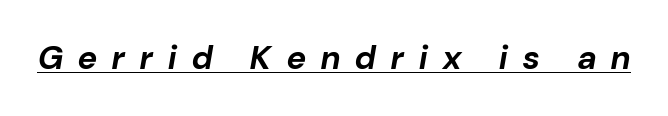
The image shows 33 px bold type, italic (leaning right); set unusually wide letter spacing (+0.47 em), underlined; low stroke contrast and a medium x-height.
